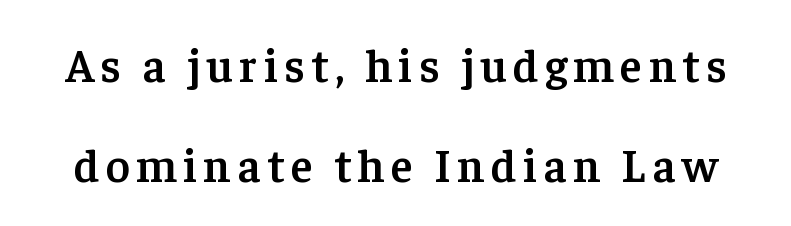
The passage shown is semibold, sitting just below true bold. This is the regular roman posture of the typeface. This is serif lettering, the kind often seen in printed books. How would I describe the line gaps? Wide and relaxed. Note the varied advance widths — an 'i' is clearly narrower than an 'm'. Anything drawn beneath the words? Only blank space.
